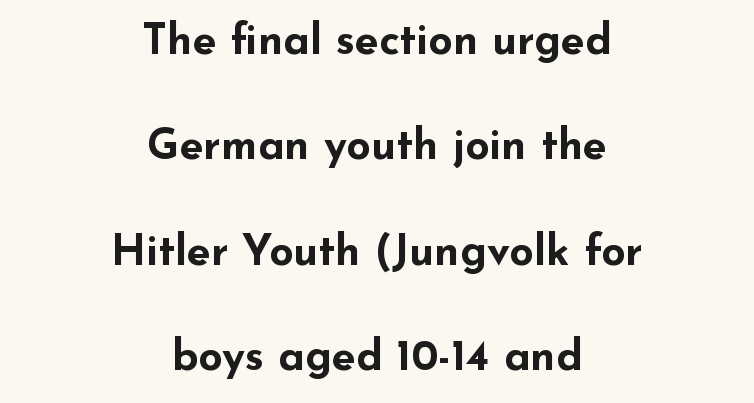
{"serif": "no", "italic": "no", "bold": "yes", "weight": "bold", "width": "wide", "stroke_contrast": "low", "x_height": "small", "monospaced": "no", "underline": "no", "align": "center", "line_spacing": "loose", "line_spacing_ratio": 2.45, "letter_spacing": "normal", "letter_spacing_em": 0.0, "glyph_px": 43}
